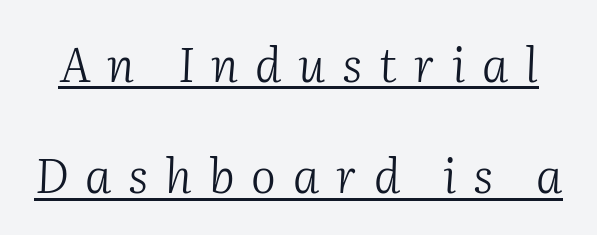
Q: Is the text bold? A: No.
Q: Is the text italic (slanted)? A: Yes, it leans right by about 2 degrees.
Q: Is the typeface a serif or a sans-serif typeface? A: Serif.
Q: Is the text underlined? A: Yes.
Q: Is the spacing between letters normal or unusually wide? A: Unusually wide.
Q: Is the spacing between lines tight, normal or loose? A: Loose.
Q: Width (condensed, normal, or wide)? A: Normal.
Q: Stroke contrast? A: Medium.
Q: x-height? A: Medium.
Q: Monospaced? A: No.
